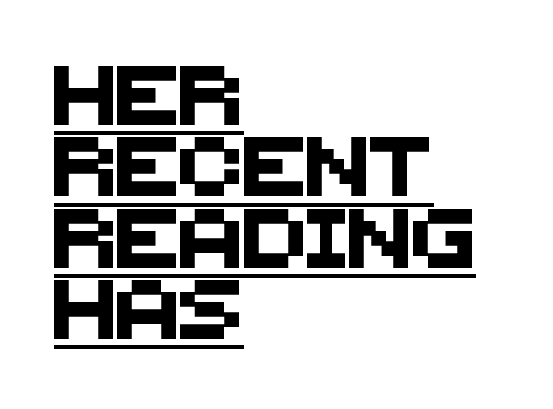
Q: Is the typeface a serif or a sans-serif typeface? A: Sans-serif.
Q: Is the text underlined? A: Yes.
Q: How is the paragraph aligned? A: Left-aligned.
Q: Is the spacing between letters normal or unusually wide? A: Normal.
Q: Width (condensed, normal, or wide)? A: Normal.
Q: Stroke contrast? A: Medium.
Q: x-height? A: Large.
Q: Monospaced? A: No.
